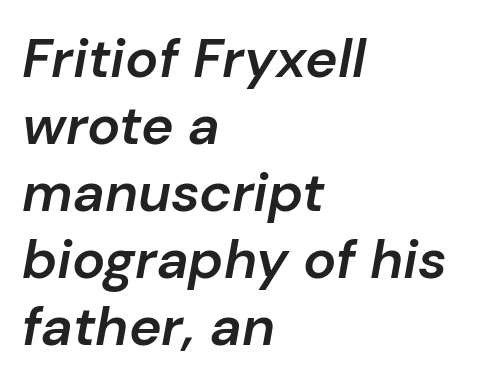
Varying glyph widths throughout — classic text-font behaviour. Caption: multi-line text, flush left, ragged right. The whole block is typeset with a tilt. Between one letter and the next there's only the usual sliver of space. Stems and bowls a touch heavier than normal — semibold.
